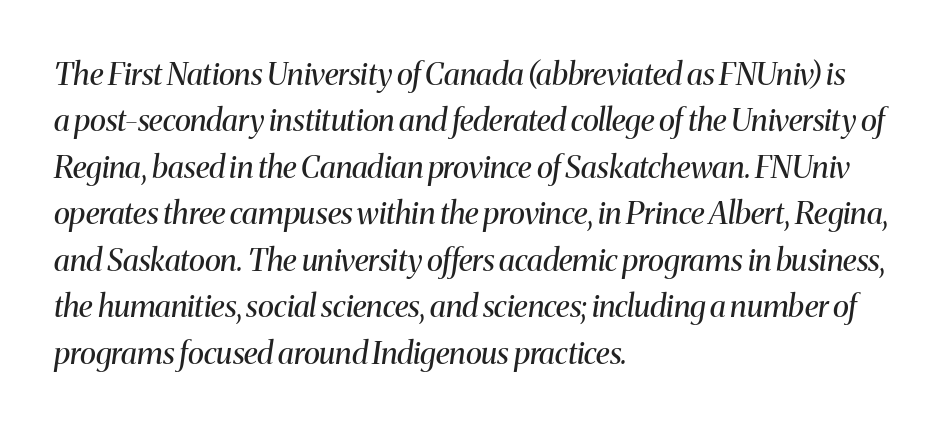
Q: Is the text bold? A: No.
Q: Is the text italic (slanted)? A: Yes, it leans right by about 8 degrees.
Q: Is the typeface a serif or a sans-serif typeface? A: Serif.
Q: Is the text underlined? A: No.
Q: How is the paragraph aligned? A: Left-aligned.
Q: Is the spacing between letters normal or unusually wide? A: Normal.
Q: Is the spacing between lines tight, normal or loose? A: Normal.
Q: Width (condensed, normal, or wide)? A: Normal.
Q: Stroke contrast? A: Medium.
Q: x-height? A: Medium.
Q: Monospaced? A: No.
